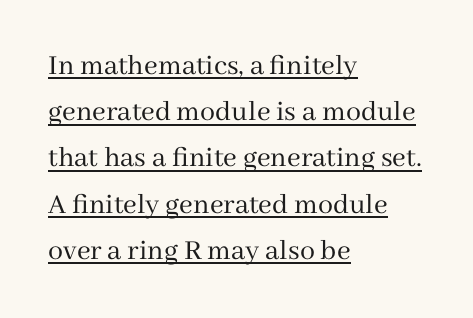
{"serif": "yes", "italic": "no", "bold": "no", "weight": "regular", "width": "normal", "stroke_contrast": "medium", "x_height": "medium", "monospaced": "no", "underline": "yes", "align": "left", "line_spacing": "normal", "line_spacing_ratio": 1.54, "letter_spacing": "normal", "letter_spacing_em": 0.0, "glyph_px": 30}
